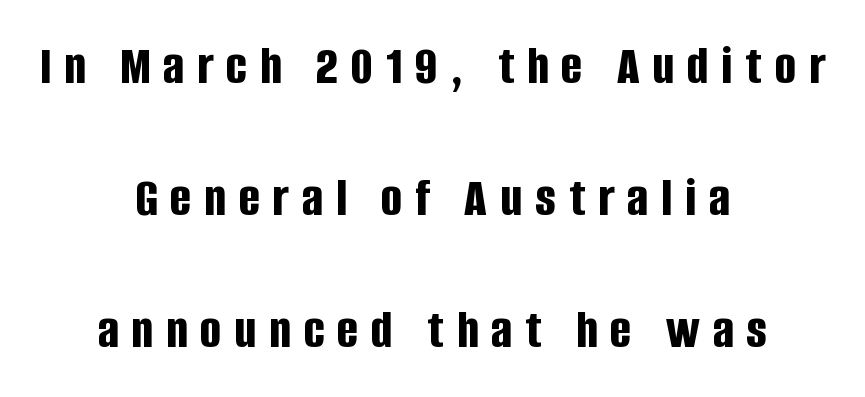
Summary of vertical rhythm: relaxed, with wide interline spacing. Strokes here are thick enough to call this a true bold. Character widths vary here, with narrow letters taking less room than wide ones. Unmarked baselines from the first word to the last.
